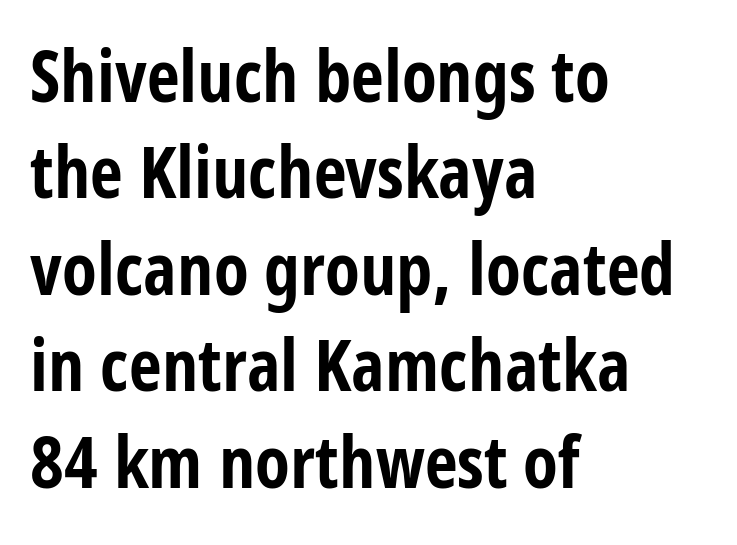
Q: Is the text bold? A: Yes.
Q: Is the text italic (slanted)? A: No, it is upright.
Q: Is the typeface a serif or a sans-serif typeface? A: Sans-serif.
Q: Is the text underlined? A: No.
Q: How is the paragraph aligned? A: Left-aligned.
Q: Is the spacing between letters normal or unusually wide? A: Normal.
Q: Is the spacing between lines tight, normal or loose? A: Normal.
Q: Width (condensed, normal, or wide)? A: Condensed.
Q: Stroke contrast? A: Low.
Q: x-height? A: Large.
Q: Monospaced? A: No.
